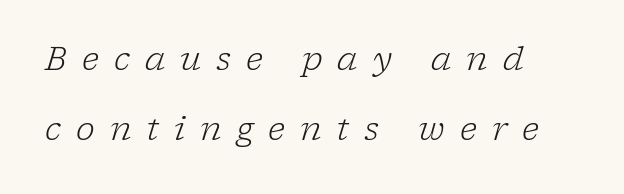
The image shows 32 px light serif type, italic (leaning right); set left-aligned, loose line spacing (2.2x), unusually wide letter spacing (+0.47 em), not underlined; low stroke contrast and a medium x-height.
